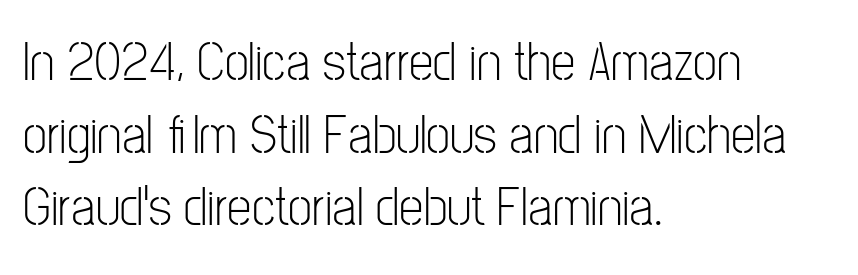
Q: Is the text bold? A: No.
Q: Is the text italic (slanted)? A: No, it is upright.
Q: Is the typeface a serif or a sans-serif typeface? A: Sans-serif.
Q: Is the text underlined? A: No.
Q: How is the paragraph aligned? A: Left-aligned.
Q: Is the spacing between letters normal or unusually wide? A: Normal.
Q: Is the spacing between lines tight, normal or loose? A: Normal.
Q: Width (condensed, normal, or wide)? A: Condensed.
Q: Stroke contrast? A: Low.
Q: x-height? A: Medium.
Q: Monospaced? A: No.
